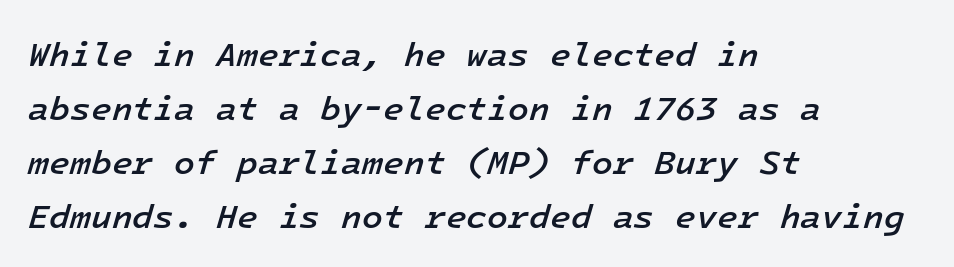
{"italic": "yes", "lean": "right", "slant_degrees": 16, "bold": "semi", "weight": "semibold", "width": "normal", "stroke_contrast": "low", "x_height": "medium", "monospaced": "yes", "underline": "no", "align": "left", "line_spacing": "normal", "line_spacing_ratio": 1.59, "letter_spacing": "normal", "letter_spacing_em": 0.0, "glyph_px": 34}
